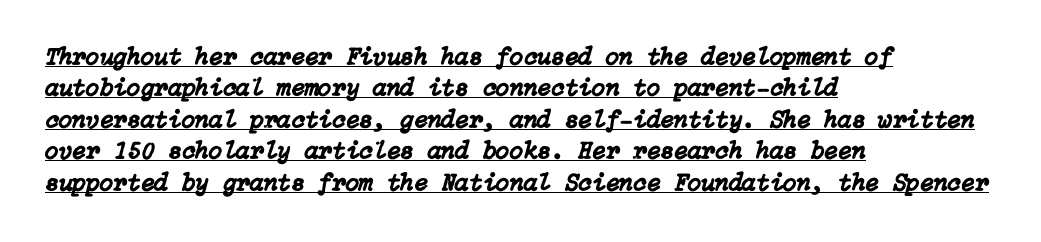
Q: Is the text italic (slanted)? A: Yes, it leans right by about 15 degrees.
Q: Is the text underlined? A: Yes.
Q: How is the paragraph aligned? A: Left-aligned.
Q: Is the spacing between letters normal or unusually wide? A: Normal.
Q: Is the spacing between lines tight, normal or loose? A: Normal.
